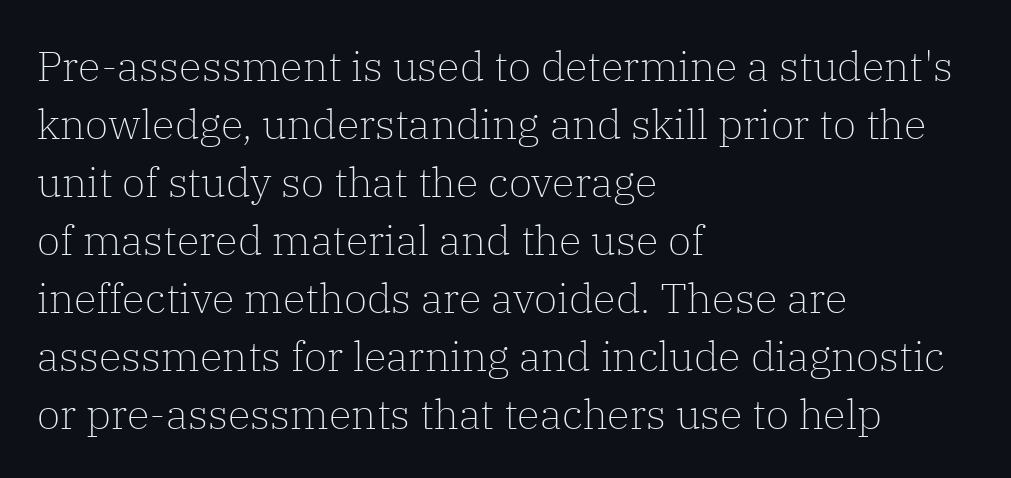
Evenly set lines give the paragraph a standard silhouette. Bare-footed words on every line. Proportional: the letters do not fall into vertical columns. You could call the tracking neutral — neither tight nor loose. Does the lettering tilt? It doesn't — this is upright. Line starts are locked; line ends wander.
